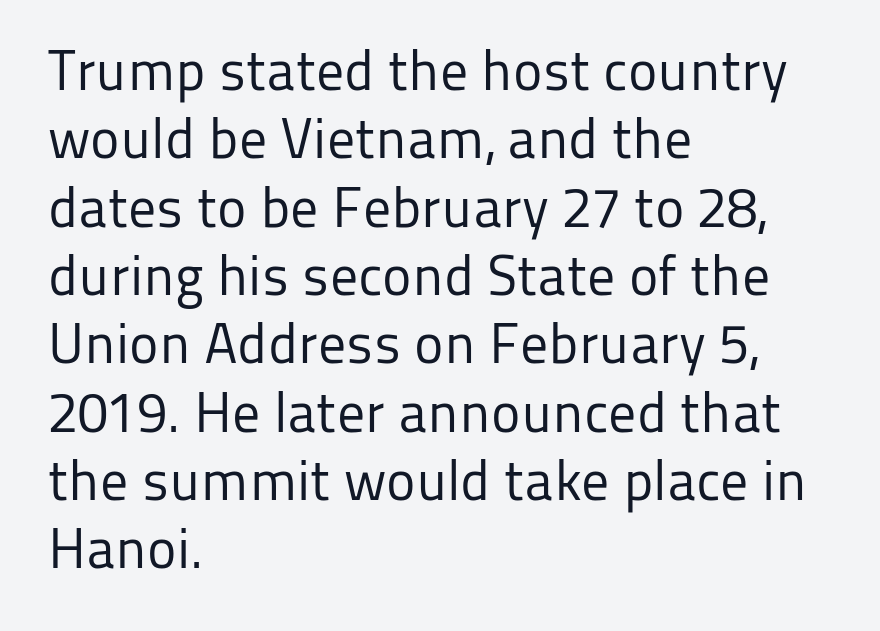
Q: Is the text bold? A: No.
Q: Is the text italic (slanted)? A: No, it is upright.
Q: Is the typeface a serif or a sans-serif typeface? A: Sans-serif.
Q: Is the text underlined? A: No.
Q: How is the paragraph aligned? A: Left-aligned.
Q: Is the spacing between letters normal or unusually wide? A: Normal.
Q: Width (condensed, normal, or wide)? A: Normal.
Q: Stroke contrast? A: Low.
Q: x-height? A: Medium.
Q: Monospaced? A: No.
